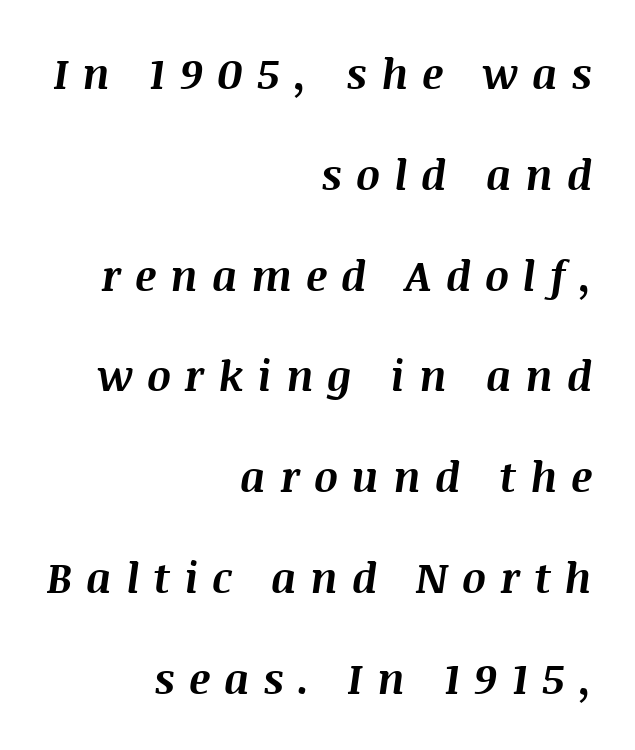
The image shows 42 px bold type, italic (leaning right); set right-aligned, loose line spacing (2.4x), unusually wide letter spacing (+0.33 em), not underlined; medium stroke contrast and a large x-height.
